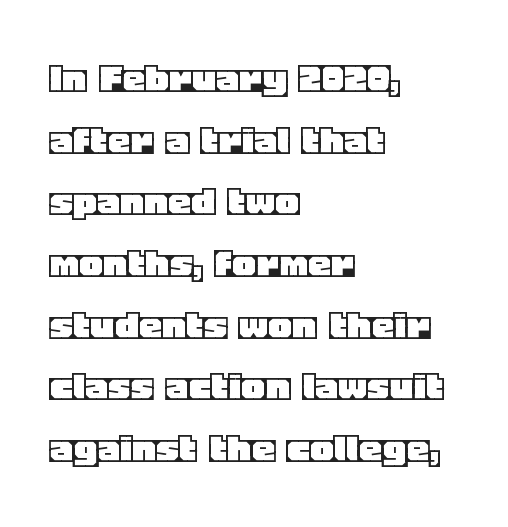
The rendering uses natural spacing where letterforms have individual widths. The ragged edge is on the right, which tells us the setting is flush left. Nobody touched the tracking dial on this one. What's the leading like? Ordinary, nothing unusual. Underline: absent. The letters stand straight up with perfectly vertical stems.
